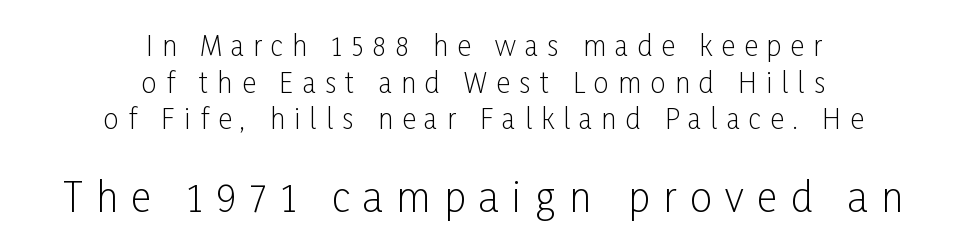
{"serif": "no", "italic": "no", "bold": "no", "weight": "light", "width": "condensed", "stroke_contrast": "low", "x_height": "medium", "monospaced": "no", "underline": "no", "align": "center", "line_spacing": "normal", "line_spacing_ratio": 1.36, "letter_spacing": "wide", "letter_spacing_em": 0.34, "larger_block": "second", "size_ratio": 1.48, "glyph_px": 40}
